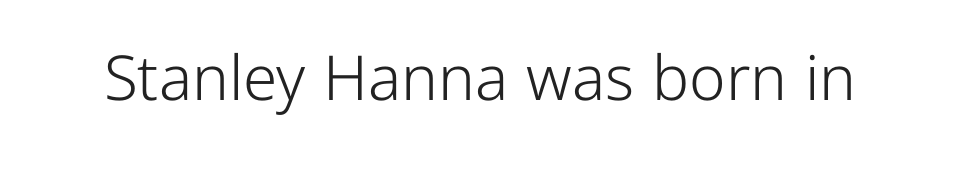
Look at the tracking — it's just the regular setting, nothing added. Proportional: the letters do not fall into vertical columns. Nothing heavy about these letters — not bold at all. The axis of the letterforms is exactly vertical.
